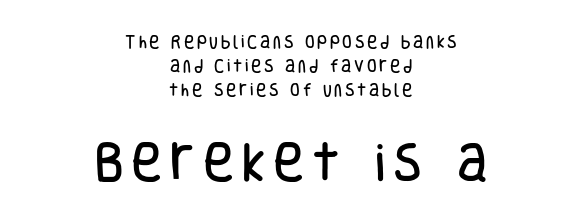
The image shows 42 px condensed sans-serif type, upright; set centered, line spacing 1.73x, not underlined; the second (bottom) block is 3.0x larger; low stroke contrast and a large x-height.
